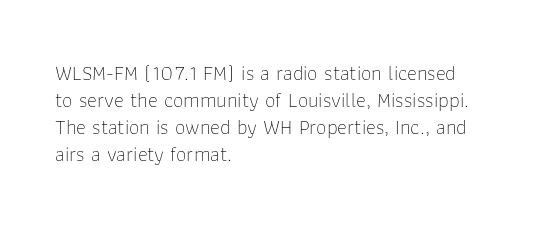
{"italic": "no", "bold": "no", "underline": "no", "align": "left", "line_spacing": "normal", "line_spacing_ratio": 1.28, "letter_spacing": "normal", "letter_spacing_em": 0.0, "glyph_px": 21}
